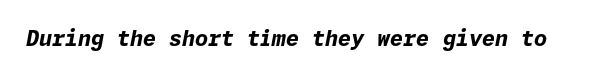
Q: Is the text bold? A: Yes.
Q: Is the text italic (slanted)? A: Yes, it leans right by about 11 degrees.
Q: Is the text underlined? A: No.
Q: Is the spacing between letters normal or unusually wide? A: Normal.
